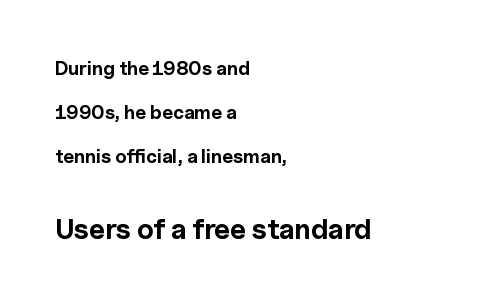
{"serif": "no", "italic": "no", "bold": "yes", "weight": "bold", "width": "normal", "x_height": "medium", "monospaced": "no", "underline": "no", "align": "left", "line_spacing": "loose", "line_spacing_ratio": 2.32, "letter_spacing": "normal", "letter_spacing_em": 0.0, "larger_block": "second", "size_ratio": 1.47, "glyph_px": 28}
